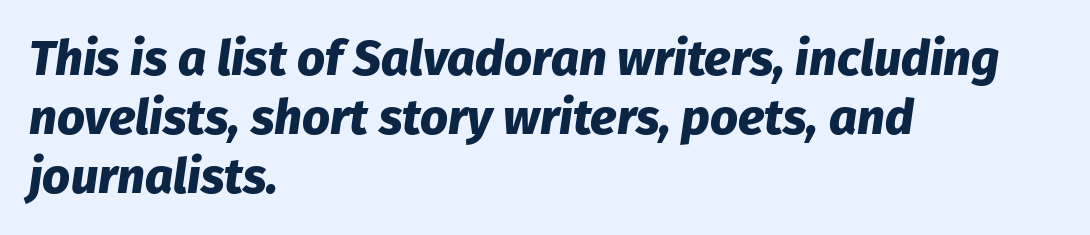
The image shows 49 px heavy type, italic (leaning right); set left-aligned, line spacing 1.2x, normal letter spacing, not underlined; low stroke contrast and a medium x-height.
